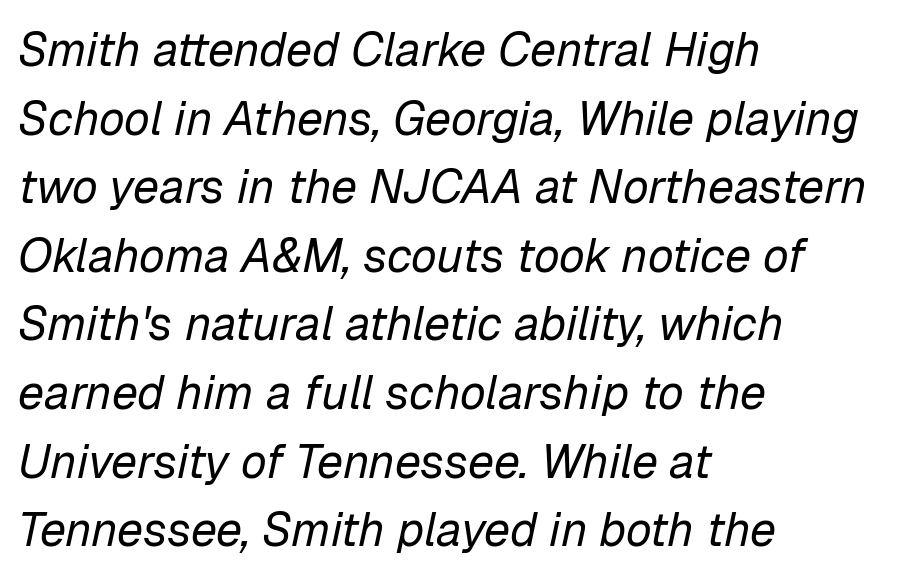
{"italic": "yes", "lean": "right", "slant_degrees": 12, "bold": "no", "weight": "regular", "width": "normal", "stroke_contrast": "low", "x_height": "medium", "monospaced": "no", "underline": "no", "align": "left", "line_spacing": "normal", "line_spacing_ratio": 1.46, "letter_spacing": "normal", "letter_spacing_em": 0.0, "glyph_px": 47}
